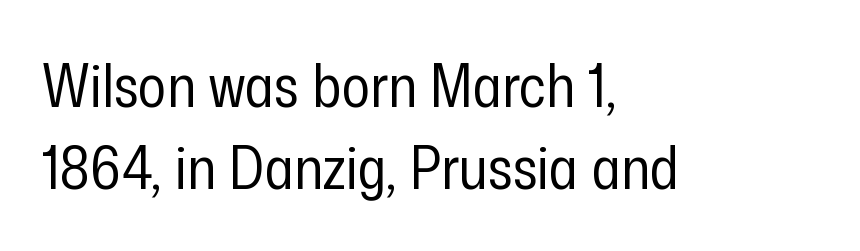
The characters display no serif detailing; their extremities are plain. The zone under the glyphs is completely vacant. These lines are rendered in a variable-pitch font. Typeset ragged right — the left edge is the straight one. Whoever set this chose a conventional vertical rhythm. If you drew a line through each stem, it would be perfectly vertical.
